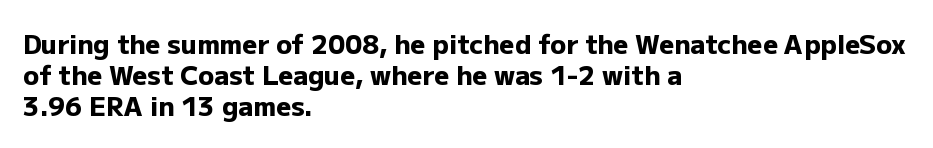
{"italic": "no", "bold": "yes", "underline": "no", "align": "left", "line_spacing_ratio": 1.2, "letter_spacing": "normal", "letter_spacing_em": 0.0, "glyph_px": 26}
